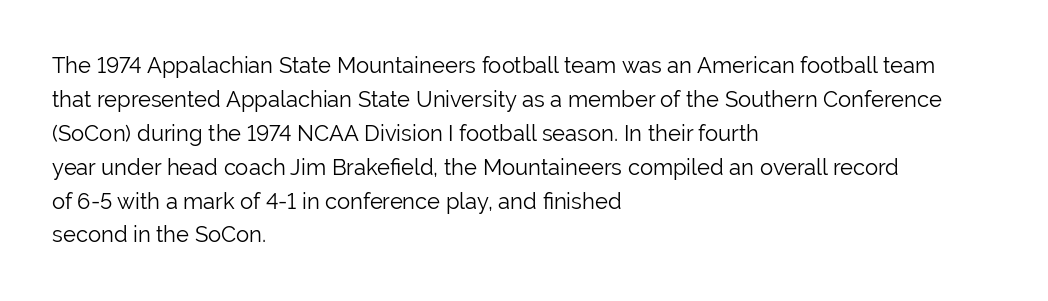
These lines stack with their left ends in a neat column. Any mark beneath the type? The region is blank. Short note: letters normally spaced. The type sits square on the baseline with zero lean.
